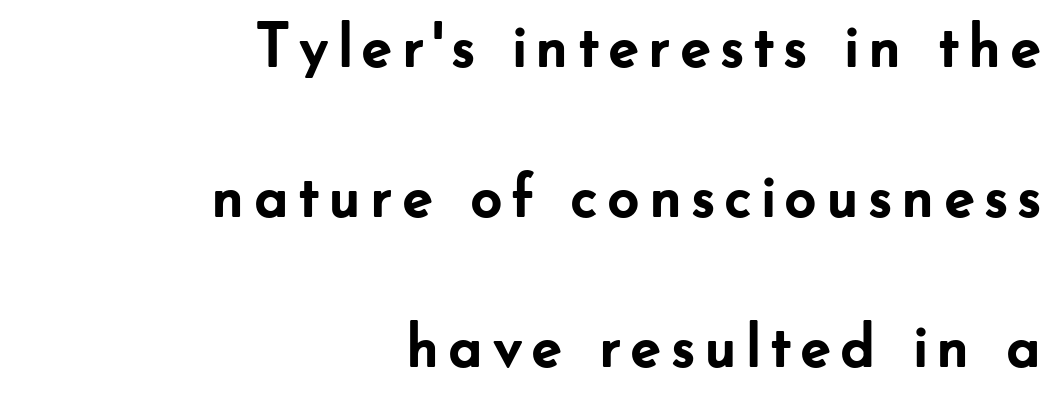
Tall strokes in this sample are plumb rather than angled. Any mark beneath the type? The region is blank. Airy leading. The setting favours the right margin, as signatures and pull-quotes sometimes do.
